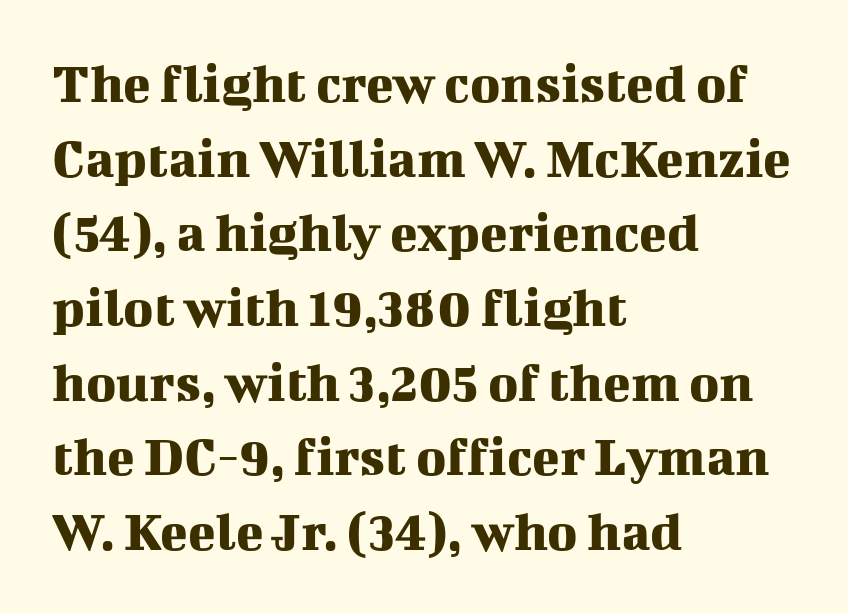
The image shows 57 px serif type, upright; set left-aligned, normal line spacing (1.31x), normal letter spacing, not underlined; medium stroke contrast and a medium x-height.
